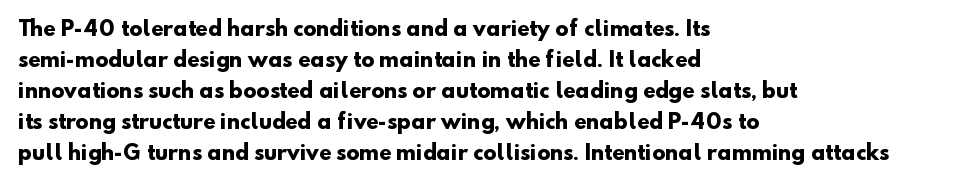
Reading down the block, your eye returns to a fixed left position each line. Each glyph is drawn with heavy, bold strokes. These lines keep a tight, regular rhythm from letter to letter. The gap between lines stays unmarked.
